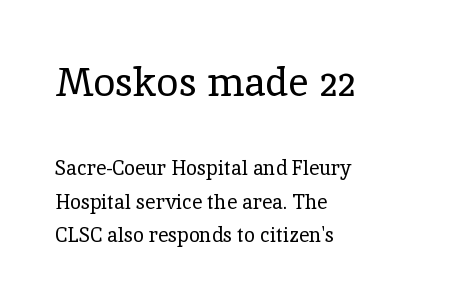
The image shows 40 px regular-weight serif type, upright; set left-aligned, normal line spacing (1.68x), normal letter spacing, not underlined; the first (top) block is 2.0x larger; a medium x-height.
